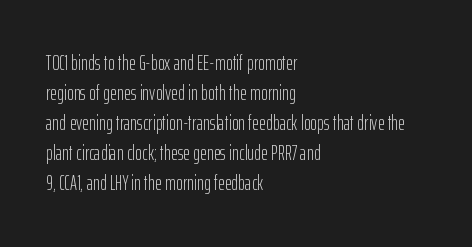
The image shows 21 px text type, upright; set left-aligned, normal line spacing (1.43x), normal letter spacing, not underlined.
